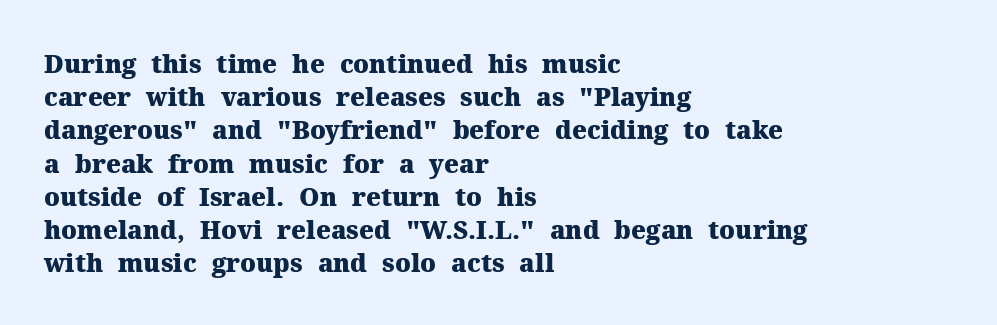
One-word summary of the alignment: left. Compared with an ordinary text face, these strokes are far heavier — a full bold. Interline gaps are of average width in this sample. Letter spacing: default. The baseline area is clear. The letters stand upright; this is a roman face.
